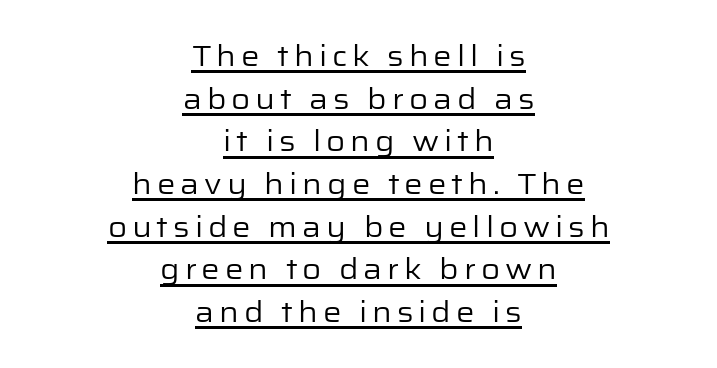
Q: Is the text bold? A: No.
Q: Is the text italic (slanted)? A: No, it is upright.
Q: Is the typeface a serif or a sans-serif typeface? A: Sans-serif.
Q: Is the text underlined? A: Yes.
Q: How is the paragraph aligned? A: Centered.
Q: Is the spacing between lines tight, normal or loose? A: Normal.
Q: Width (condensed, normal, or wide)? A: Normal.
Q: Stroke contrast? A: Low.
Q: x-height? A: Medium.
Q: Monospaced? A: No.
